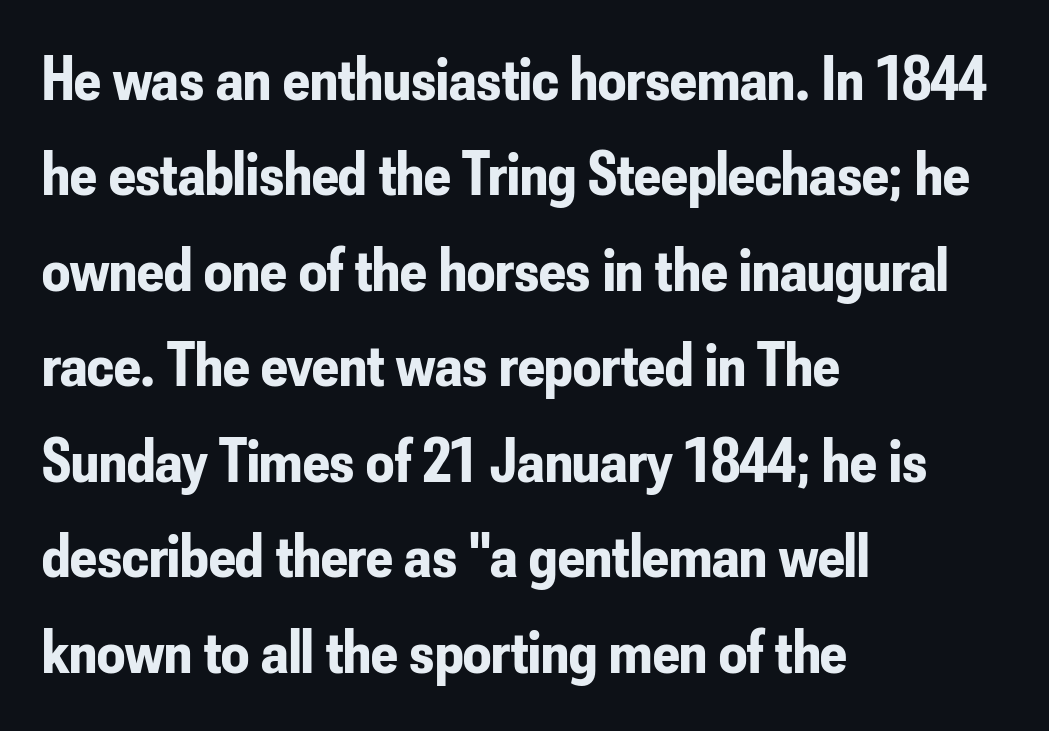
Q: Is the text bold? A: Yes.
Q: Is the text italic (slanted)? A: No, it is upright.
Q: Is the typeface a serif or a sans-serif typeface? A: Sans-serif.
Q: Is the text underlined? A: No.
Q: How is the paragraph aligned? A: Left-aligned.
Q: Is the spacing between letters normal or unusually wide? A: Normal.
Q: Is the spacing between lines tight, normal or loose? A: Normal.
Q: Width (condensed, normal, or wide)? A: Condensed.
Q: Stroke contrast? A: Low.
Q: x-height? A: Small.
Q: Monospaced? A: No.
